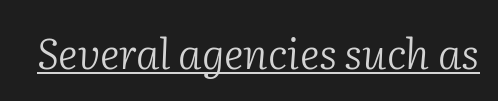
{"serif": "yes", "italic": "yes", "lean": "right", "slant_degrees": 2, "bold": "no", "weight": "light", "width": "normal", "stroke_contrast": "low", "x_height": "medium", "monospaced": "no", "underline": "yes", "letter_spacing": "normal", "letter_spacing_em": 0.0, "glyph_px": 42}
